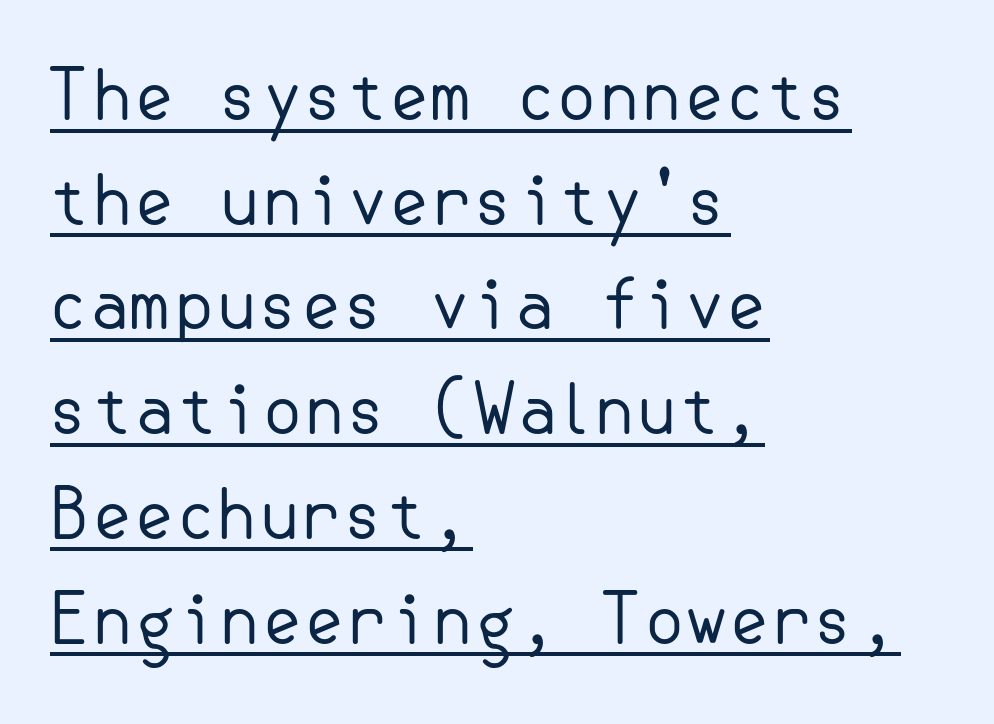
Upright lettering throughout. The typesetter chose a ragged-right arrangement here. Leading matches the norm, producing a regular column. No chunkiness to these letters — they're not bold. Quick note: underline on.
